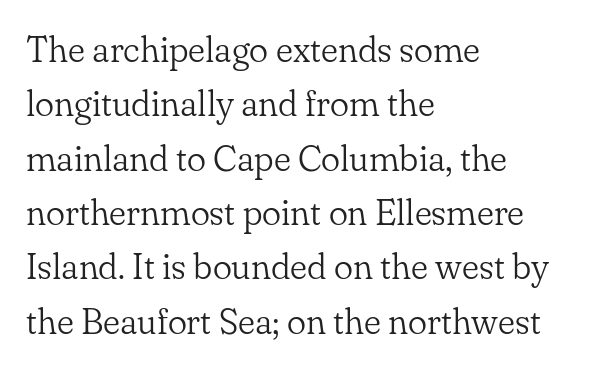
In CSS terms this would be text-align: left. The vertical gap from one line to the next is medium. Small tapered or slab feet sit at the stroke ends, so this counts as serif. Heft: none added — not bold. Does the lettering tilt? It doesn't — this is upright.
